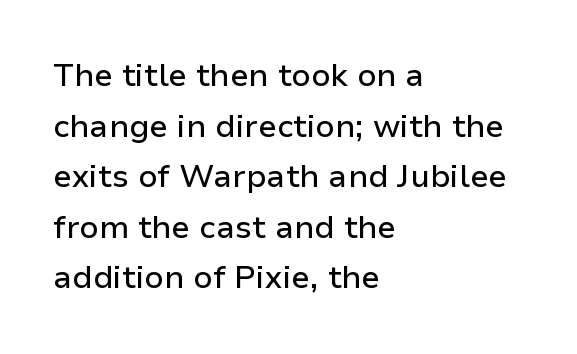
The image shows 32 px sans-serif type, upright; set left-aligned, normal line spacing (1.58x), normal letter spacing, not underlined; low stroke contrast and a medium x-height.
